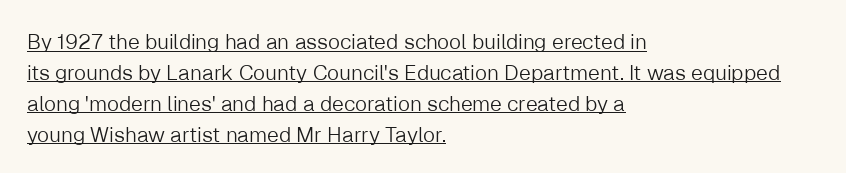
In designer terms, the underline attribute is active on this setting. Compared with a centered layout, this one pins lines to the left instead. Leading: standard. The letterforms sit at book weight or below. The horizontal fit of the characters is conventional and even.
